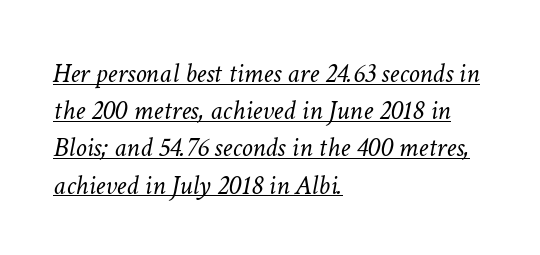
The image shows 28 px light type, italic (leaning right); set left-aligned, normal line spacing (1.33x), normal letter spacing, underlined; low stroke contrast and a medium x-height.
